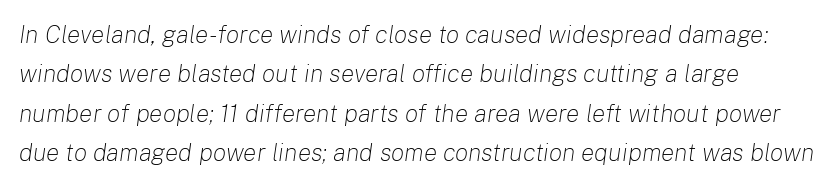
Q: Is the text bold? A: No.
Q: Is the text italic (slanted)? A: Yes, it leans right by about 8 degrees.
Q: Is the text underlined? A: No.
Q: Is the spacing between letters normal or unusually wide? A: Normal.
Q: Is the spacing between lines tight, normal or loose? A: Normal.
